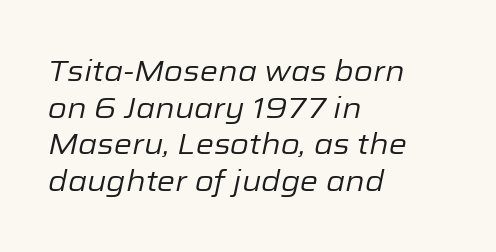
The image shows 29 px regular-weight type, italic (leaning right); set left-aligned, normal line spacing (1.26x), normal letter spacing, not underlined; low stroke contrast and a medium x-height.
